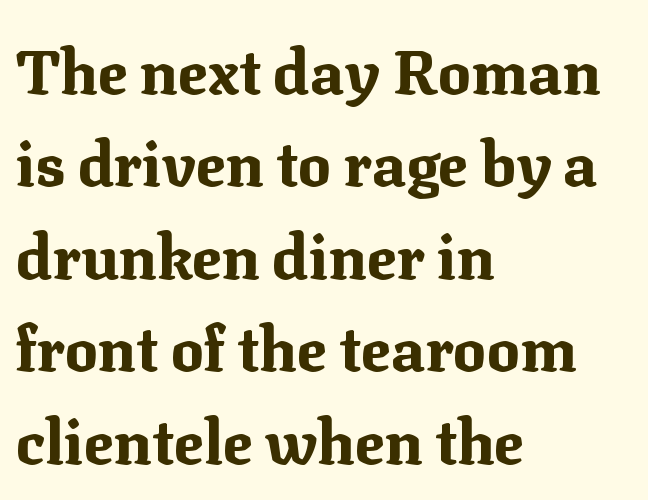
The rendering uses a moderate line-height, typical for paragraphs. These words are printed bold, with thick strokes throughout. The type sits square on the baseline with zero lean. The rendering uses natural spacing where letterforms have individual widths.
